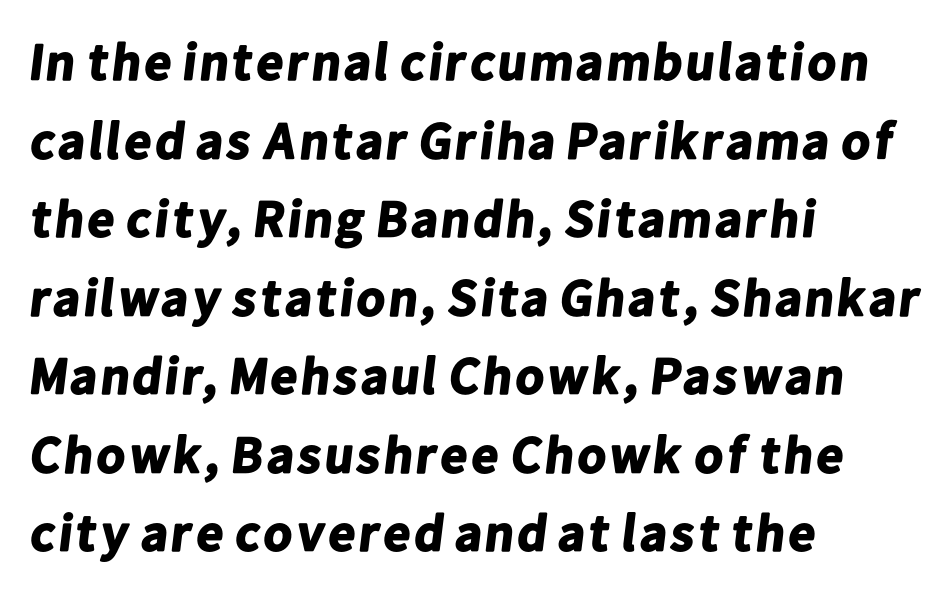
Reading down the block, your eye returns to a fixed left position each line. Look at the bottom of the vertical strokes: they stop flat, with no serifs. Each row of text sits above clean, open space. Each new line begins a customary step beneath the previous one.
